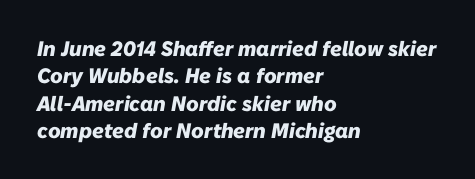
Rows of type keep a routine distance in the vertical direction. The font's italic variant was chosen for this text. This rendering leaves character spacing at its baseline value. Is the block centered? No — it sits flush against the left margin.
